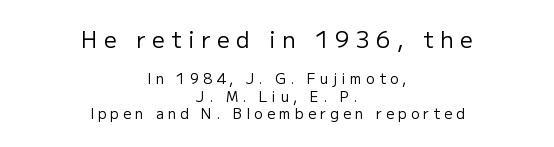
{"italic": "no", "bold": "no", "underline": "no", "align": "center", "line_spacing": "normal", "line_spacing_ratio": 1.25, "letter_spacing": "wide", "letter_spacing_em": 0.3, "larger_block": "first", "size_ratio": 1.57, "glyph_px": 22}
